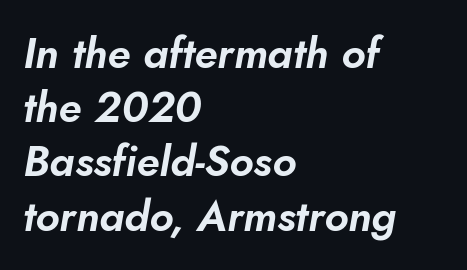
Q: Is the text italic (slanted)? A: Yes, it leans right by about 10 degrees.
Q: Is the text underlined? A: No.
Q: How is the paragraph aligned? A: Left-aligned.
Q: Is the spacing between letters normal or unusually wide? A: Normal.
Q: Is the spacing between lines tight, normal or loose? A: Normal.
Q: Width (condensed, normal, or wide)? A: Normal.
Q: Stroke contrast? A: Low.
Q: x-height? A: Small.
Q: Monospaced? A: No.
